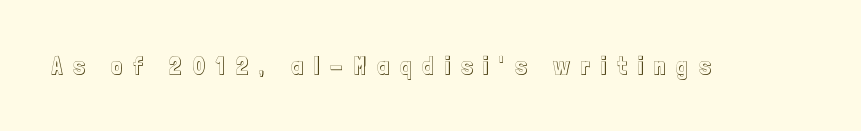
{"italic": "no", "underline": "no", "letter_spacing": "wide", "letter_spacing_em": 0.47, "glyph_px": 24}
